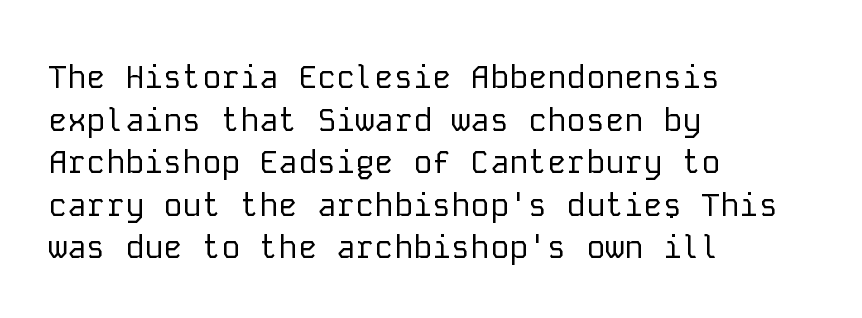
Descenders hang freely into open space. Ink coverage per letter is moderate at most. The letters stand straight up with perfectly vertical stems. Evenly set lines give the paragraph a standard silhouette. Tracking value appears to be zero — textbook default spacing. The letters march in equal steps, a hallmark of fixed-pitch type.
